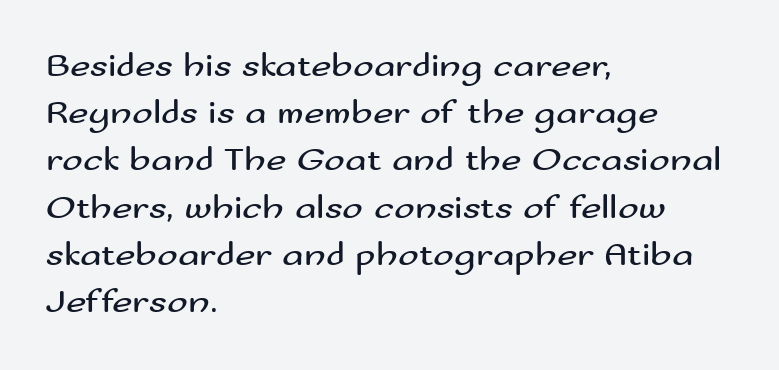
Q: Is the text bold? A: No.
Q: Is the text italic (slanted)? A: No, it is upright.
Q: Is the typeface a serif or a sans-serif typeface? A: Sans-serif.
Q: Is the text underlined? A: No.
Q: How is the paragraph aligned? A: Left-aligned.
Q: Is the spacing between letters normal or unusually wide? A: Normal.
Q: Is the spacing between lines tight, normal or loose? A: Normal.
Q: Width (condensed, normal, or wide)? A: Wide.
Q: Stroke contrast? A: Medium.
Q: x-height? A: Small.
Q: Monospaced? A: No.
